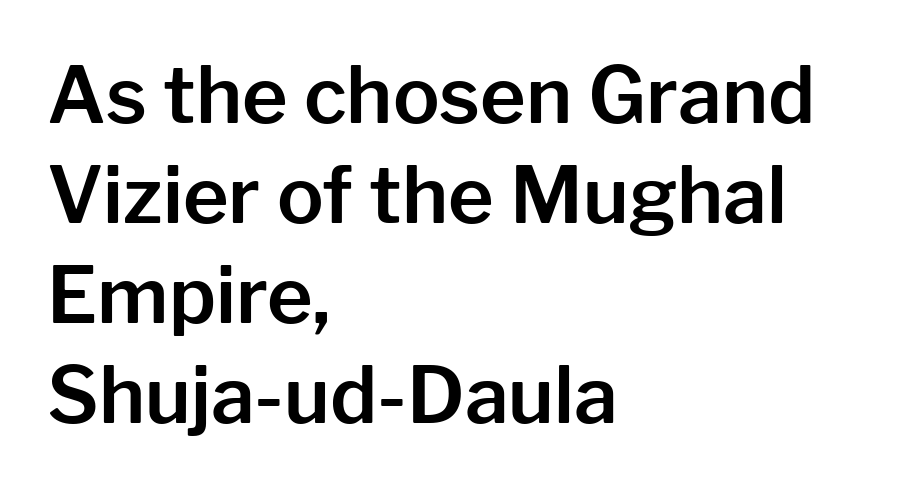
The image shows 78 px sans-serif type, upright; set left-aligned, normal line spacing (1.28x), normal letter spacing, not underlined; low stroke contrast and a medium x-height.
